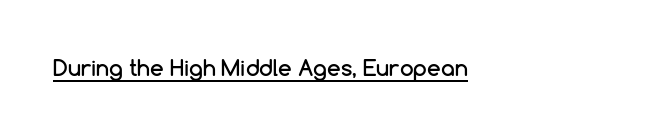
{"italic": "no", "underline": "yes", "letter_spacing": "normal", "letter_spacing_em": 0.0, "glyph_px": 22}
